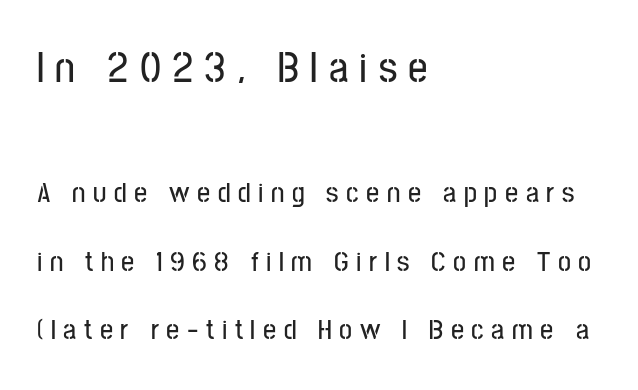
The image shows 43 px condensed sans-serif type, upright; set left-aligned, loose line spacing (2.35x), unusually wide letter spacing (+0.26 em), not underlined; the first (top) block is 1.48x larger; low stroke contrast and a medium x-height.
